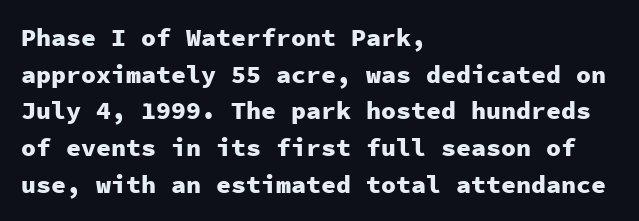
Compared with an ordinary text face, these strokes are far heavier — a full bold. Tall strokes in this sample are plumb rather than angled. Reading down the block, your eye returns to a fixed left position each line. The space directly below the letters is spotless. Leading matches the norm, producing a regular column. The type is set solid horizontally, with unmodified tracking.
